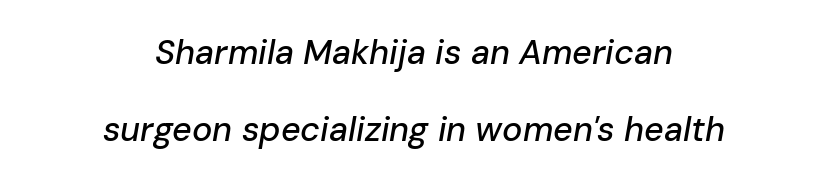
Q: Is the text italic (slanted)? A: Yes, it leans right by about 10 degrees.
Q: Is the text underlined? A: No.
Q: How is the paragraph aligned? A: Centered.
Q: Is the spacing between letters normal or unusually wide? A: Normal.
Q: Is the spacing between lines tight, normal or loose? A: Loose.
Q: Width (condensed, normal, or wide)? A: Normal.
Q: Stroke contrast? A: Low.
Q: x-height? A: Medium.
Q: Monospaced? A: No.
